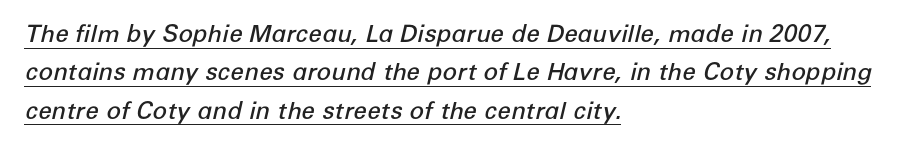
Compared with typical paragraphs, the rows here are spaced about the same. When letters slant like this, we call the style italic. Every letter is mildly thick-stroked: semibold rather than bold. The lettering is marked with a stroke running underneath it. Horizontal alignment here is leftward, the default for most running prose.
